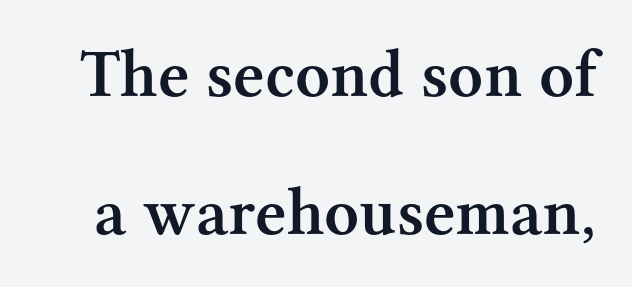
Q: Is the text bold? A: Semi-bold.
Q: Is the text italic (slanted)? A: No, it is upright.
Q: Is the typeface a serif or a sans-serif typeface? A: Serif.
Q: Is the text underlined? A: No.
Q: Is the spacing between letters normal or unusually wide? A: Normal.
Q: Is the spacing between lines tight, normal or loose? A: Loose.
Q: Width (condensed, normal, or wide)? A: Normal.
Q: Stroke contrast? A: Medium.
Q: x-height? A: Medium.
Q: Monospaced? A: No.
